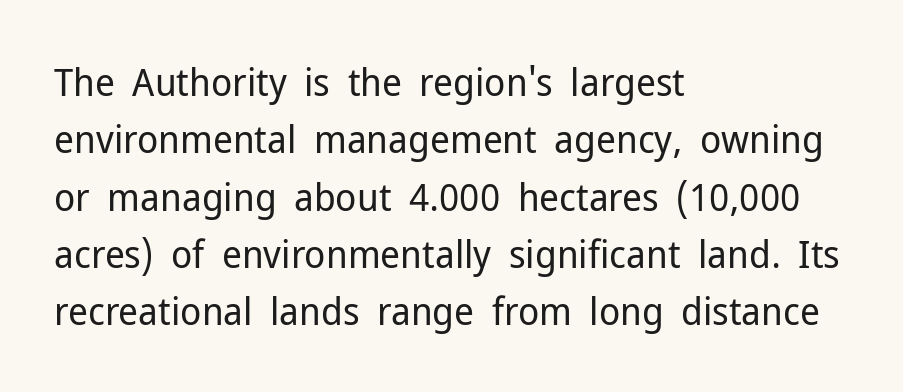
The vertical gap from one line to the next is medium. In terms of letterspacing, this is plain default setting. Grotesque or geometric, the face here clearly has no serifs. The font sits on the lighter half of the weight spectrum, regular included. The words here are not underlined.
